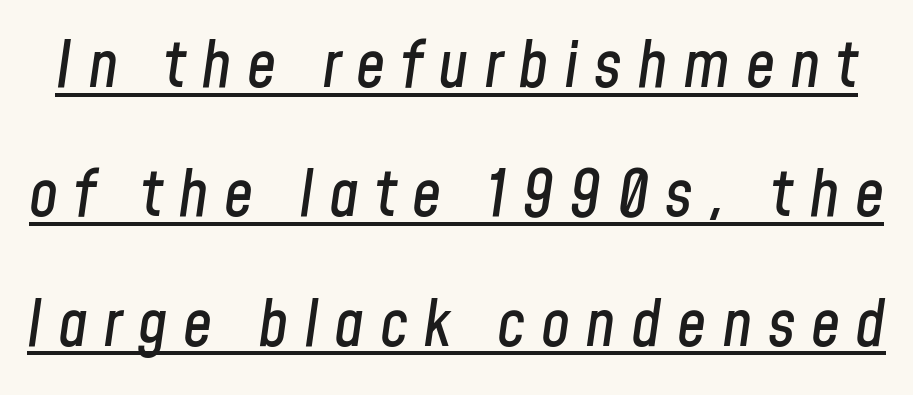
{"italic": "yes", "lean": "right", "slant_degrees": 8, "width": "condensed", "stroke_contrast": "low", "x_height": "medium", "monospaced": "no", "underline": "yes", "line_spacing": "loose", "line_spacing_ratio": 1.99, "letter_spacing": "wide", "letter_spacing_em": 0.24, "glyph_px": 65}
